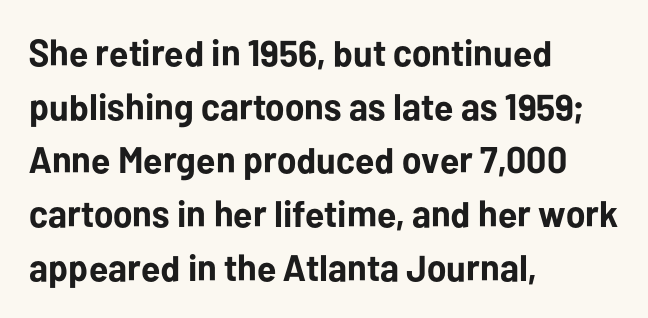
The image shows 37 px bold sans-serif type, upright; set left-aligned, normal line spacing (1.45x), normal letter spacing, not underlined; low stroke contrast and a medium x-height.
